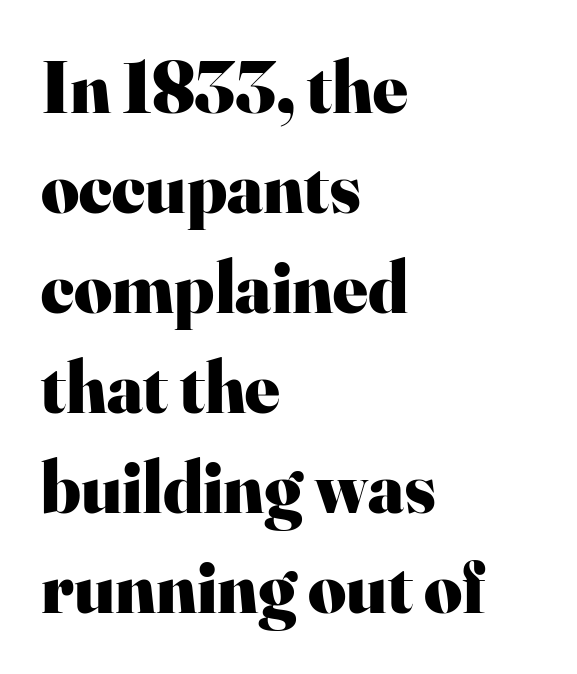
The font is running at its bold setting. Honestly, there is no underline to notice here at all. The ragged edge is on the right, which tells us the setting is flush left. This sample uses a serif face. When letters stand straight like this, we call the style roman or upright. Looks like regular typesetting: each glyph gets only the width it needs.
